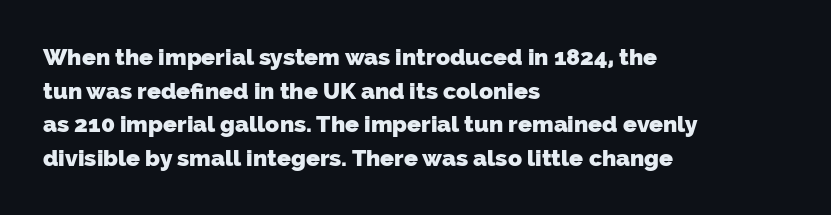
{"bold": "yes", "underline": "no", "align": "left", "line_spacing": "normal", "line_spacing_ratio": 1.46, "letter_spacing": "normal", "letter_spacing_em": 0.0, "glyph_px": 23}
